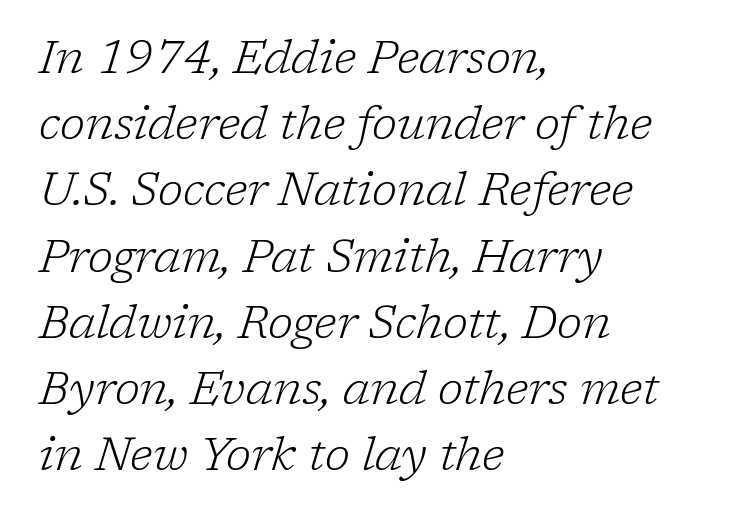
Q: Is the text bold? A: No.
Q: Is the text italic (slanted)? A: Yes, it leans right by about 17 degrees.
Q: Is the typeface a serif or a sans-serif typeface? A: Serif.
Q: Is the text underlined? A: No.
Q: How is the paragraph aligned? A: Left-aligned.
Q: Is the spacing between letters normal or unusually wide? A: Normal.
Q: Is the spacing between lines tight, normal or loose? A: Normal.
Q: Width (condensed, normal, or wide)? A: Normal.
Q: Stroke contrast? A: Low.
Q: x-height? A: Medium.
Q: Monospaced? A: No.
